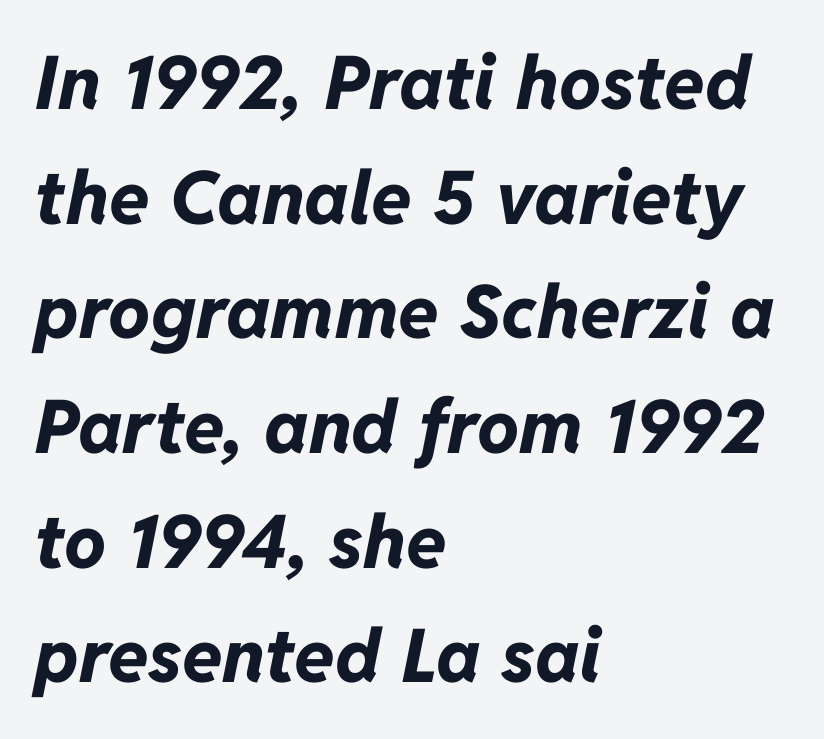
{"italic": "yes", "lean": "right", "slant_degrees": 11, "bold": "yes", "weight": "bold", "width": "normal", "stroke_contrast": "low", "x_height": "medium", "monospaced": "no", "underline": "no", "align": "left", "line_spacing": "normal", "line_spacing_ratio": 1.55, "letter_spacing": "normal", "letter_spacing_em": 0.0, "glyph_px": 74}
